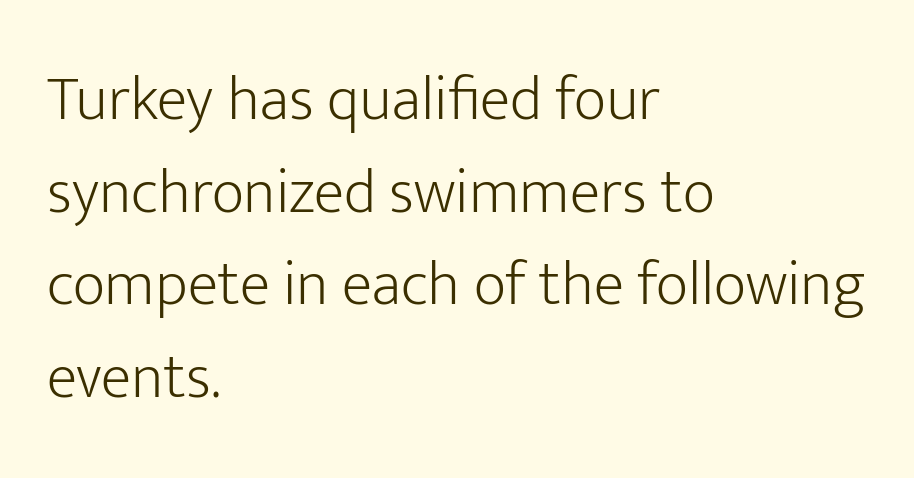
Q: Is the text bold? A: No.
Q: Is the text italic (slanted)? A: No, it is upright.
Q: Is the typeface a serif or a sans-serif typeface? A: Sans-serif.
Q: Is the text underlined? A: No.
Q: How is the paragraph aligned? A: Left-aligned.
Q: Is the spacing between letters normal or unusually wide? A: Normal.
Q: Is the spacing between lines tight, normal or loose? A: Normal.
Q: Width (condensed, normal, or wide)? A: Normal.
Q: Stroke contrast? A: Low.
Q: x-height? A: Medium.
Q: Monospaced? A: No.
